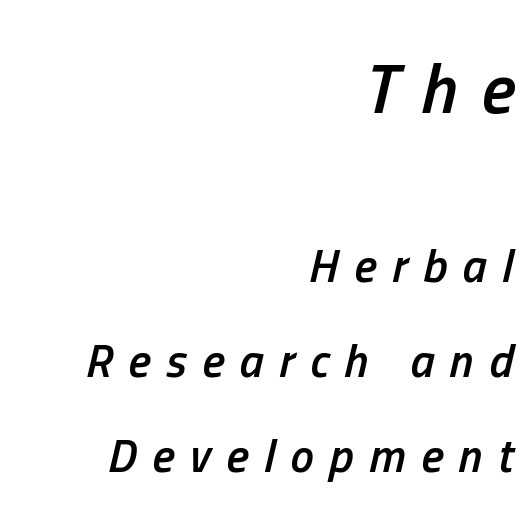
The image shows 71 px semibold, condensed type, italic (leaning right); set right-aligned, loose line spacing (2.02x), unusually wide letter spacing (+0.33 em), not underlined; the first (top) block is 1.51x larger; low stroke contrast and a medium x-height.
